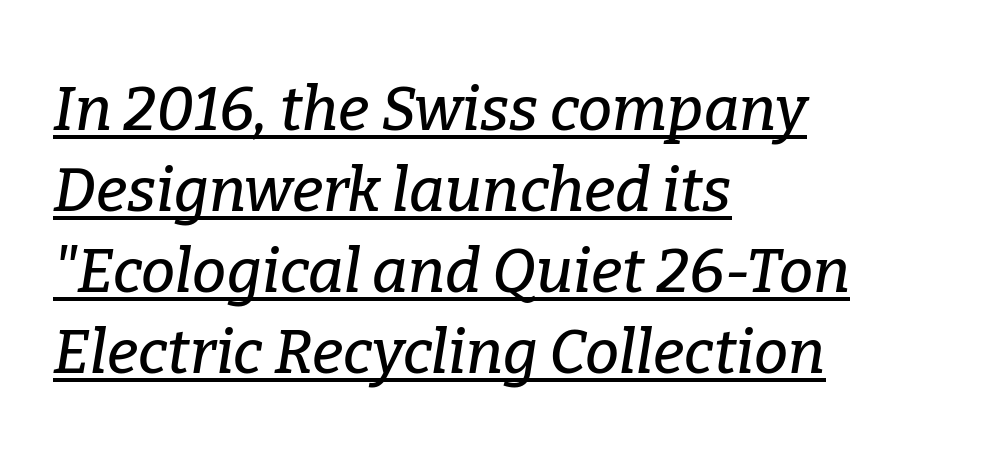
{"serif": "yes", "italic": "yes", "lean": "right", "slant_degrees": 9, "width": "normal", "stroke_contrast": "low", "x_height": "medium", "monospaced": "no", "underline": "yes", "align": "left", "line_spacing": "normal", "line_spacing_ratio": 1.33, "letter_spacing": "normal", "letter_spacing_em": 0.0, "glyph_px": 61}
